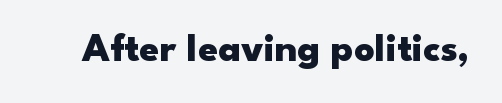
Nobody drew a line under any word here. If you drew a line through each stem, it would be perfectly vertical. Nothing unusual about the tracking: characters are spaced as the font intends. You can tell from the bare stems that sans-serif type was used. This sample has the flowing, uneven cadence of proportional lettering.
